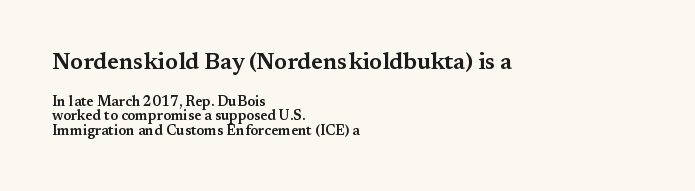
The image shows 23 px text type, upright; set left-aligned, tight line spacing (1.05x), normal letter spacing, not underlined; the first (top) block is 1.64x larger.
